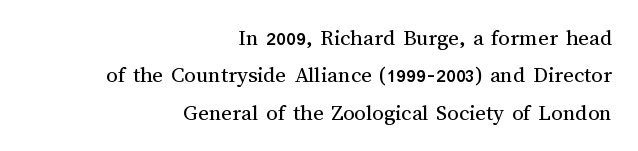
Q: Is the text bold? A: No.
Q: Is the text italic (slanted)? A: No, it is upright.
Q: Is the text underlined? A: No.
Q: How is the paragraph aligned? A: Right-aligned.
Q: Is the spacing between letters normal or unusually wide? A: Normal.
Q: Is the spacing between lines tight, normal or loose? A: Normal.
